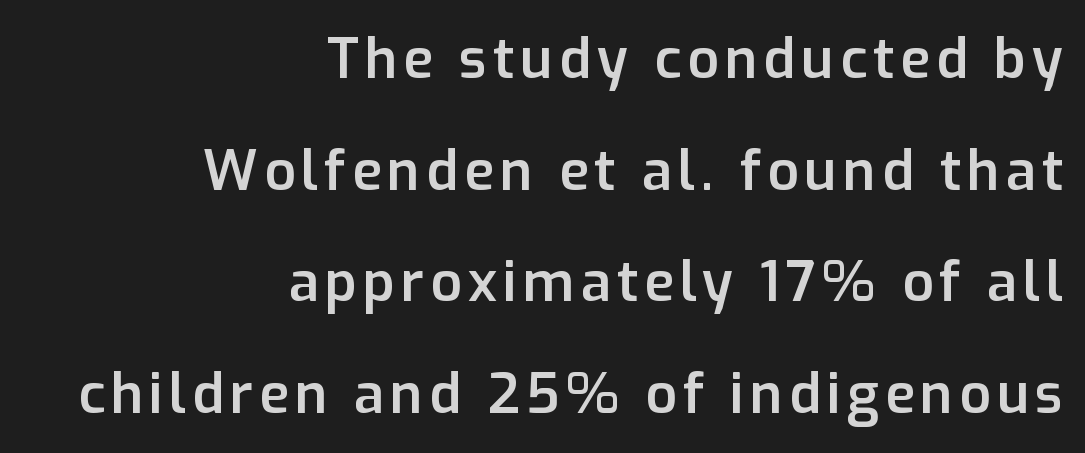
The glyphs are unaccompanied by any horizontal stroke below them. A student would call this right alignment; a typographer would say flush right, rag left. Style check: upright. Typographically, this falls in the sans-serif category. Is this a fixed-width face? No — the glyphs have proportional, varying widths. On the weight axis this lands at semibold, roughly 600.
